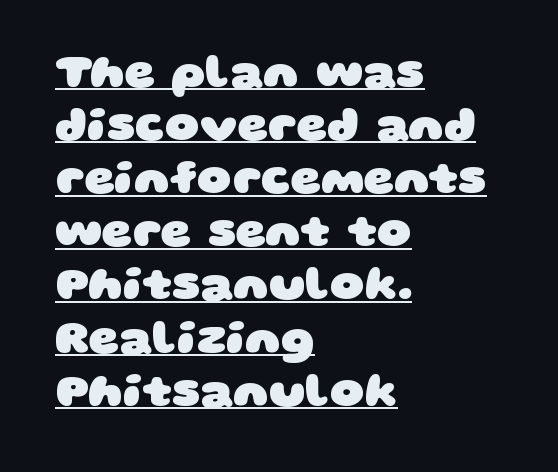
Q: Is the text bold? A: Yes.
Q: Is the typeface a serif or a sans-serif typeface? A: Sans-serif.
Q: Is the text underlined? A: Yes.
Q: How is the paragraph aligned? A: Left-aligned.
Q: Is the spacing between letters normal or unusually wide? A: Normal.
Q: Is the spacing between lines tight, normal or loose? A: Tight.
Q: Width (condensed, normal, or wide)? A: Wide.
Q: Stroke contrast? A: Low.
Q: x-height? A: Large.
Q: Monospaced? A: No.
